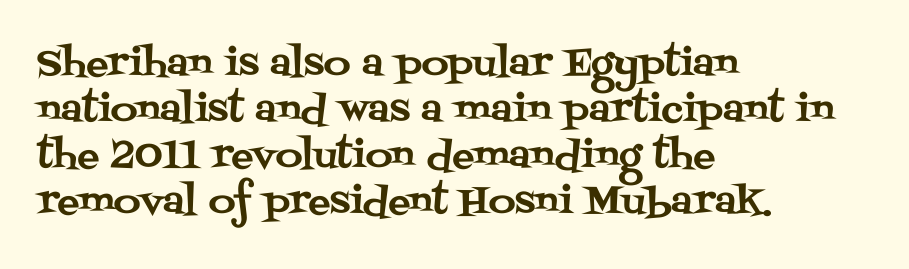
The image shows 37 px serif type, upright; set left-aligned, line spacing 1.24x, normal letter spacing, not underlined; medium stroke contrast and a large x-height.
